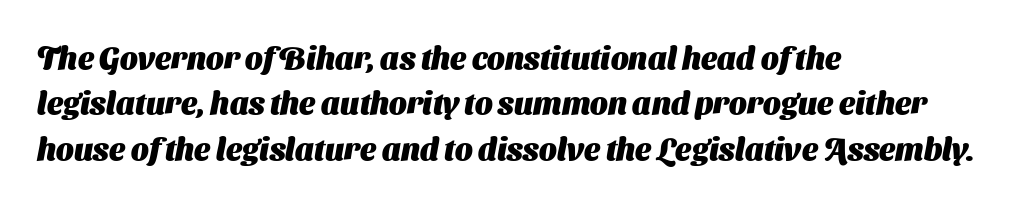
Q: Is the text bold? A: Yes.
Q: Is the typeface a serif or a sans-serif typeface? A: Sans-serif.
Q: Is the text underlined? A: No.
Q: How is the paragraph aligned? A: Left-aligned.
Q: Is the spacing between letters normal or unusually wide? A: Normal.
Q: Is the spacing between lines tight, normal or loose? A: Normal.
Q: Width (condensed, normal, or wide)? A: Normal.
Q: Stroke contrast? A: Medium.
Q: x-height? A: Medium.
Q: Monospaced? A: No.
